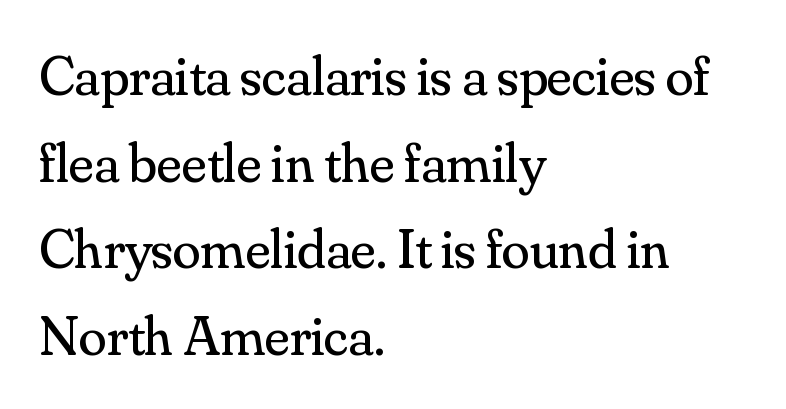
{"serif": "yes", "italic": "no", "bold": "no", "weight": "regular", "width": "normal", "stroke_contrast": "medium", "x_height": "small", "monospaced": "no", "underline": "no", "align": "left", "line_spacing": "normal", "line_spacing_ratio": 1.52, "letter_spacing": "normal", "letter_spacing_em": 0.0, "glyph_px": 57}
